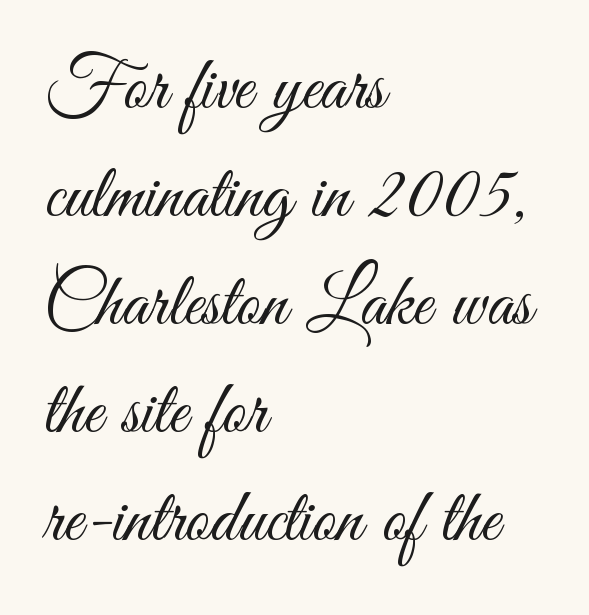
Q: Is the text bold? A: No.
Q: Is the text italic (slanted)? A: Yes.
Q: Is the typeface a serif or a sans-serif typeface? A: Sans-serif.
Q: Is the text underlined? A: No.
Q: How is the paragraph aligned? A: Left-aligned.
Q: Is the spacing between letters normal or unusually wide? A: Normal.
Q: Is the spacing between lines tight, normal or loose? A: Normal.
Q: Width (condensed, normal, or wide)? A: Condensed.
Q: Stroke contrast? A: Medium.
Q: x-height? A: Small.
Q: Monospaced? A: No.
